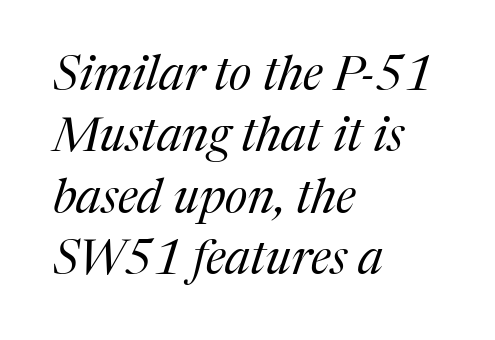
{"serif": "yes", "italic": "yes", "lean": "right", "slant_degrees": 17, "bold": "no", "weight": "regular", "width": "normal", "stroke_contrast": "medium", "x_height": "medium", "monospaced": "no", "underline": "no", "align": "left", "line_spacing": "normal", "line_spacing_ratio": 1.28, "letter_spacing": "normal", "letter_spacing_em": 0.0, "glyph_px": 48}
